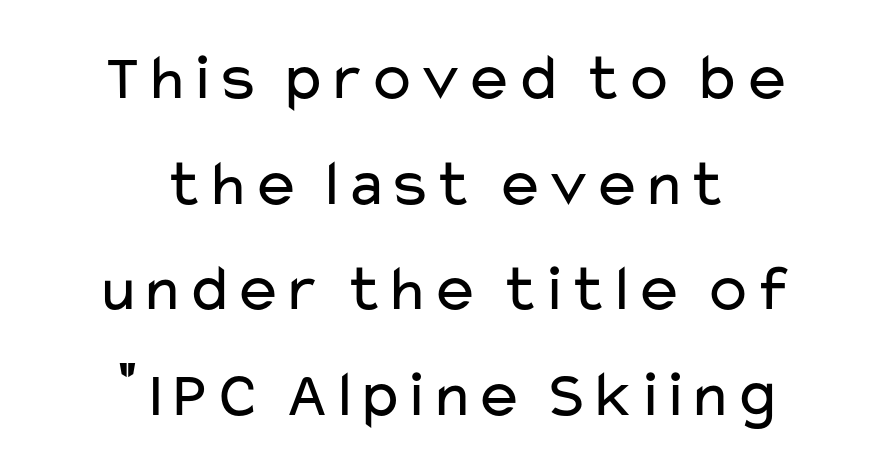
You can tell from the bare stems that sans-serif type was used. Looks like regular typesetting: each glyph gets only the width it needs. The letterforms sit at book weight or below. Anything drawn beneath the words? Only blank space. Spacing between characters is what you'd get straight out of the box. This is the regular roman posture of the typeface.
